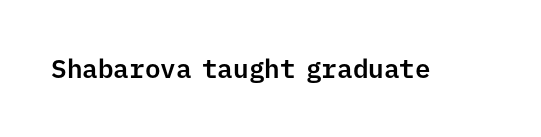
Q: Is the text italic (slanted)? A: No, it is upright.
Q: Is the text underlined? A: No.
Q: Is the spacing between letters normal or unusually wide? A: Normal.
